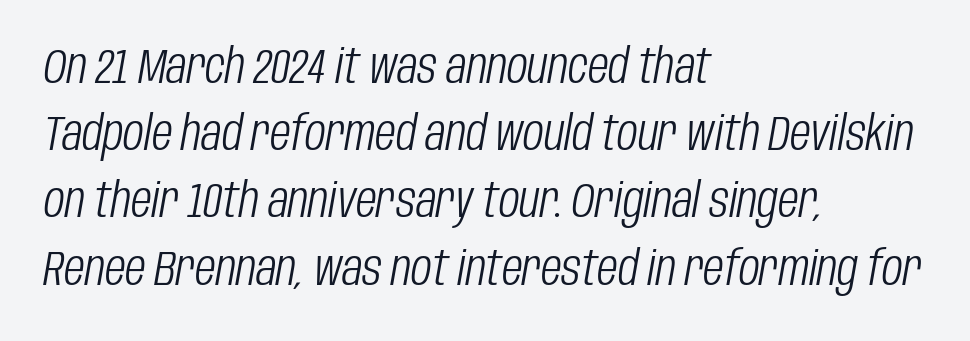
{"italic": "yes", "lean": "right", "slant_degrees": 10, "bold": "no", "weight": "light", "width": "condensed", "stroke_contrast": "low", "x_height": "large", "monospaced": "no", "underline": "no", "align": "left", "line_spacing": "normal", "line_spacing_ratio": 1.4, "letter_spacing": "normal", "letter_spacing_em": 0.0, "glyph_px": 48}
